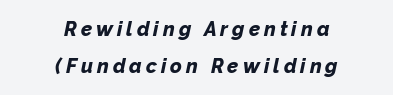
{"italic": "yes", "lean": "right", "slant_degrees": 12, "bold": "yes", "underline": "no", "align": "center", "line_spacing_ratio": 1.84, "letter_spacing": "wide", "letter_spacing_em": 0.2, "glyph_px": 20}
